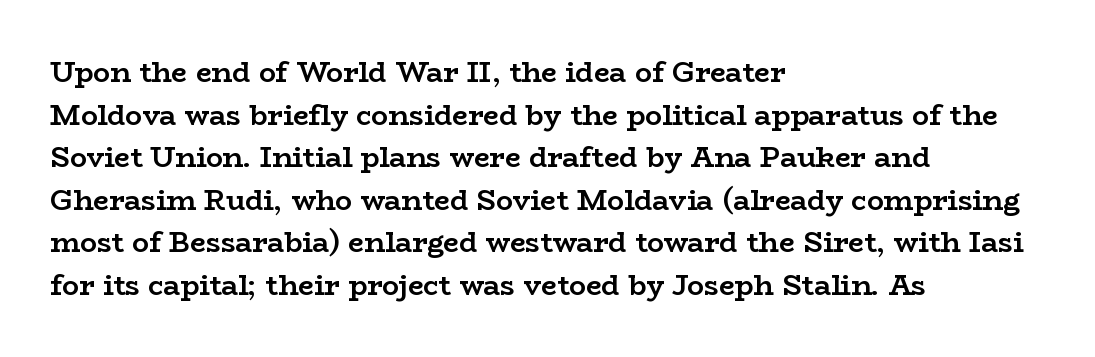
{"serif": "yes", "italic": "no", "bold": "yes", "weight": "semibold", "width": "wide", "stroke_contrast": "low", "x_height": "medium", "monospaced": "no", "underline": "no", "align": "left", "line_spacing": "normal", "line_spacing_ratio": 1.52, "letter_spacing": "normal", "letter_spacing_em": 0.0, "glyph_px": 28}
